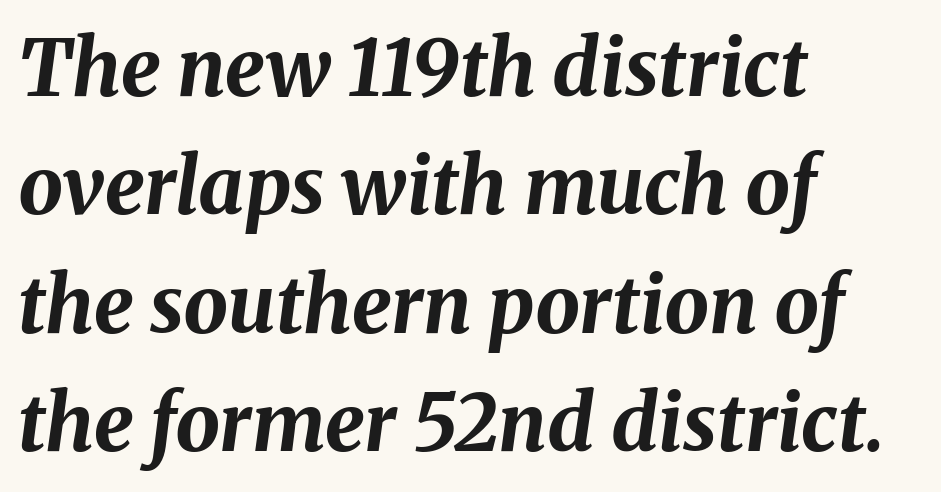
Heavy, bold letterforms. Note the varied advance widths — an 'i' is clearly narrower than an 'm'. Style check: oblique. Left-aligned paragraph, ragged on the right. Tracking here is standard; glyphs follow each other at the usual distance.
